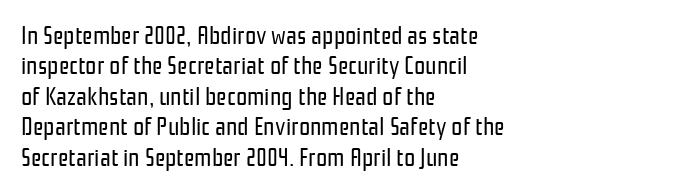
Q: Is the text bold? A: No.
Q: Is the text italic (slanted)? A: No, it is upright.
Q: Is the text underlined? A: No.
Q: How is the paragraph aligned? A: Left-aligned.
Q: Is the spacing between letters normal or unusually wide? A: Normal.
